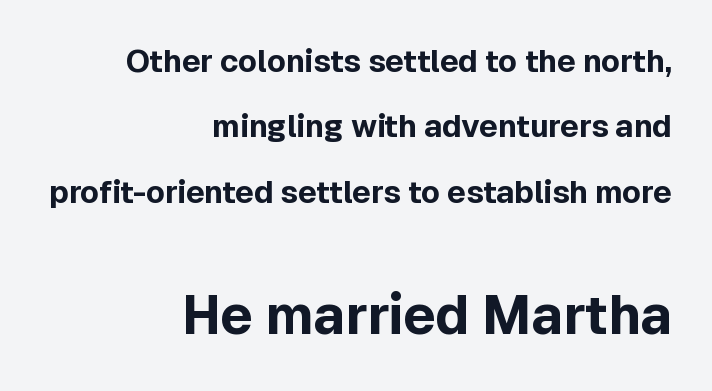
The image shows 54 px bold sans-serif type, upright; set right-aligned, loose line spacing (2.11x), normal letter spacing, not underlined; the second (bottom) block is 1.74x larger; a medium x-height.
